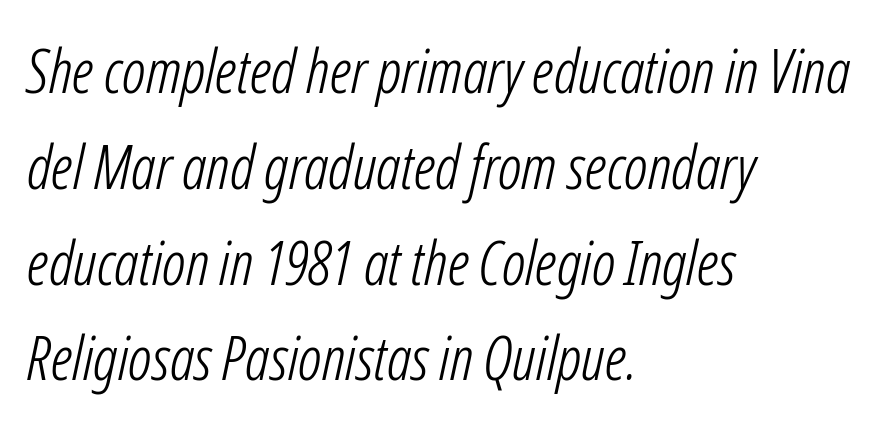
The text block is weighted toward the left margin, trailing off unevenly rightward. Weight: not bold — regular or lighter. Honestly, there is no underline to notice here at all. The letters are slanted; this is an italic face. Reading down the column, the eye jumps a familiar distance to each next line.
